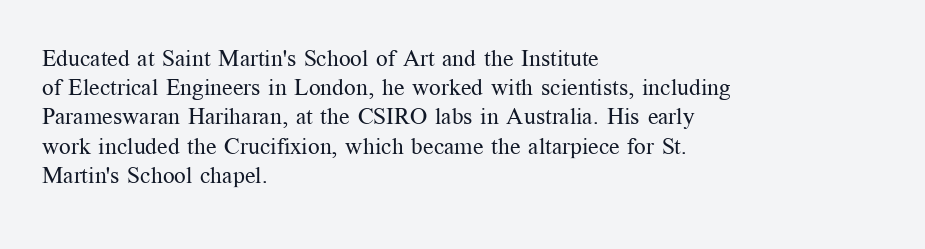
The image shows 23 px text type, upright; set left-aligned, normal line spacing (1.27x), normal letter spacing, not underlined.
